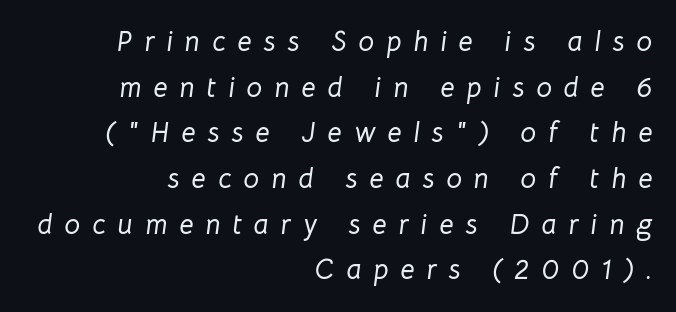
{"italic": "yes", "lean": "right", "slant_degrees": 8, "width": "normal", "stroke_contrast": "low", "x_height": "medium", "monospaced": "no", "underline": "no", "align": "right", "line_spacing": "normal", "line_spacing_ratio": 1.63, "letter_spacing": "wide", "letter_spacing_em": 0.43, "glyph_px": 28}
